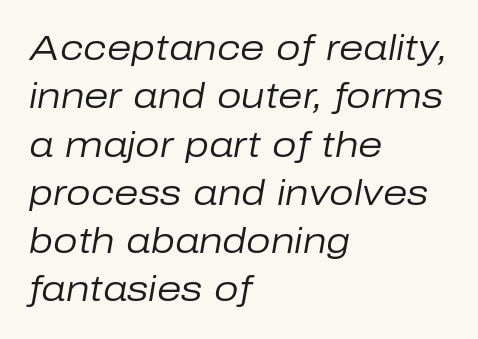
Q: Is the text bold? A: No.
Q: Is the text italic (slanted)? A: Yes, it leans right by about 10 degrees.
Q: Is the text underlined? A: No.
Q: How is the paragraph aligned? A: Left-aligned.
Q: Is the spacing between letters normal or unusually wide? A: Normal.
Q: Is the spacing between lines tight, normal or loose? A: Normal.
Q: Width (condensed, normal, or wide)? A: Normal.
Q: Stroke contrast? A: Low.
Q: x-height? A: Medium.
Q: Monospaced? A: No.
